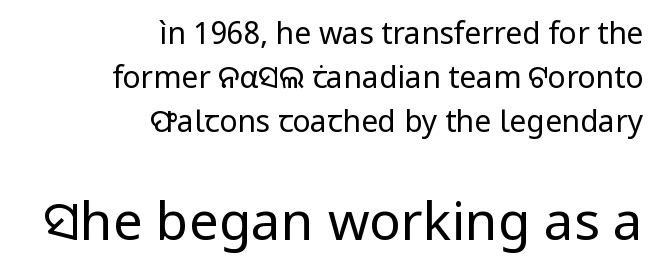
Q: Is the text bold? A: No.
Q: Is the text italic (slanted)? A: No, it is upright.
Q: Is the typeface a serif or a sans-serif typeface? A: Sans-serif.
Q: Is the text underlined? A: No.
Q: How is the paragraph aligned? A: Right-aligned.
Q: Is the spacing between letters normal or unusually wide? A: Normal.
Q: Is the spacing between lines tight, normal or loose? A: Normal.
Q: Which block of text is set in a larger size, the first (top) or the second (bottom)? A: The second (bottom) one.
Q: Width (condensed, normal, or wide)? A: Normal.
Q: Stroke contrast? A: Low.
Q: x-height? A: Medium.
Q: Monospaced? A: No.
